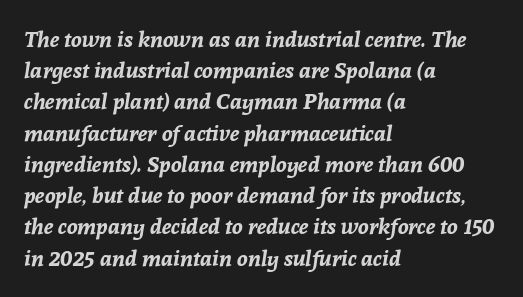
{"italic": "yes", "lean": "right", "slant_degrees": 8, "bold": "yes", "underline": "no", "align": "left", "line_spacing": "normal", "line_spacing_ratio": 1.42, "letter_spacing": "normal", "letter_spacing_em": 0.0, "glyph_px": 22}
